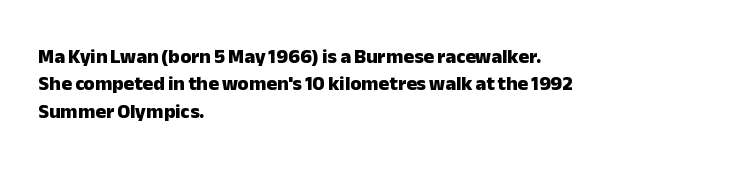
Q: Is the text bold? A: Yes.
Q: Is the text italic (slanted)? A: No, it is upright.
Q: Is the text underlined? A: No.
Q: How is the paragraph aligned? A: Left-aligned.
Q: Is the spacing between letters normal or unusually wide? A: Normal.
Q: Is the spacing between lines tight, normal or loose? A: Normal.
